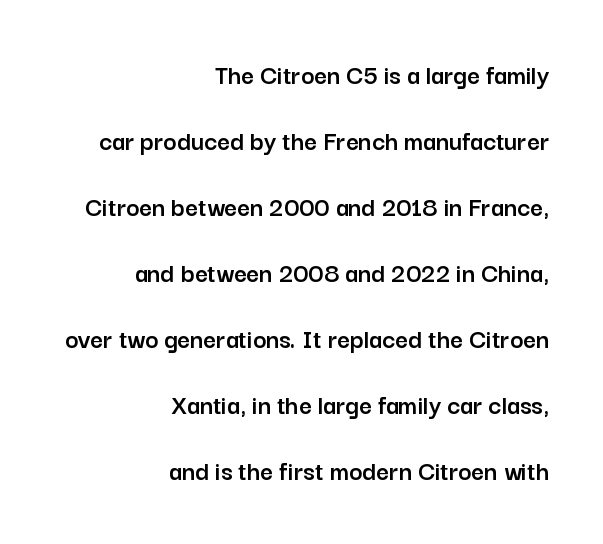
Q: Is the text italic (slanted)? A: No, it is upright.
Q: Is the typeface a serif or a sans-serif typeface? A: Sans-serif.
Q: Is the text underlined? A: No.
Q: How is the paragraph aligned? A: Right-aligned.
Q: Is the spacing between letters normal or unusually wide? A: Normal.
Q: Is the spacing between lines tight, normal or loose? A: Loose.
Q: Width (condensed, normal, or wide)? A: Normal.
Q: Stroke contrast? A: Low.
Q: x-height? A: Medium.
Q: Monospaced? A: No.
